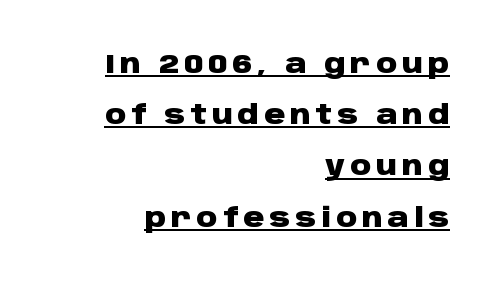
The image shows 26 px bold type, upright; set right-aligned, loose line spacing (1.97x), underlined.
